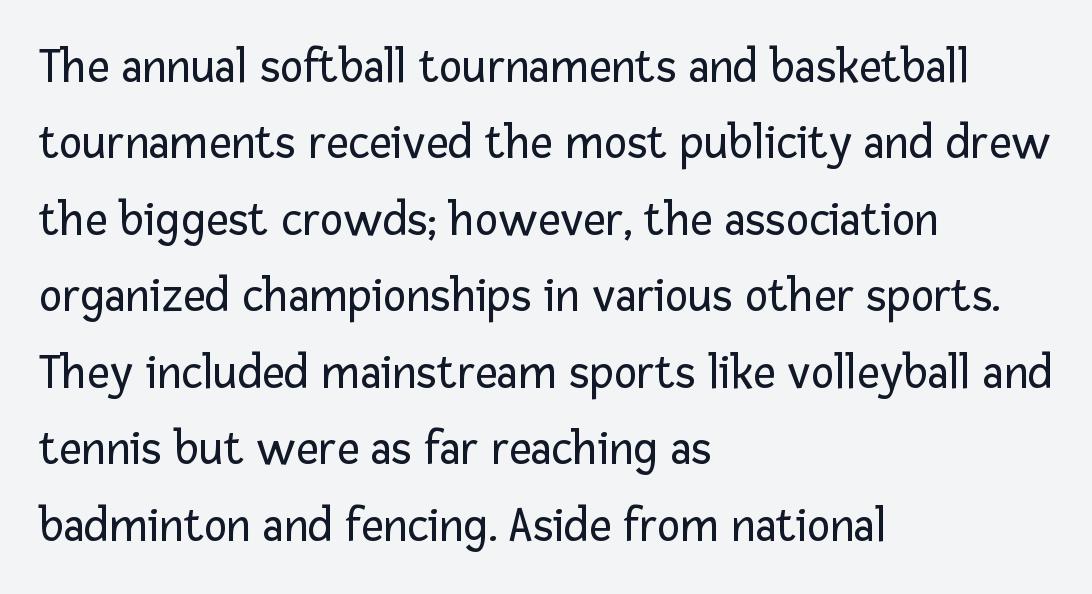
Vertical spacing — default. Weight: not bold — regular or lighter. Words appear dense and cohesive because spacing is normal. These lines are set flush left with a ragged right edge. The words here are not underlined.
